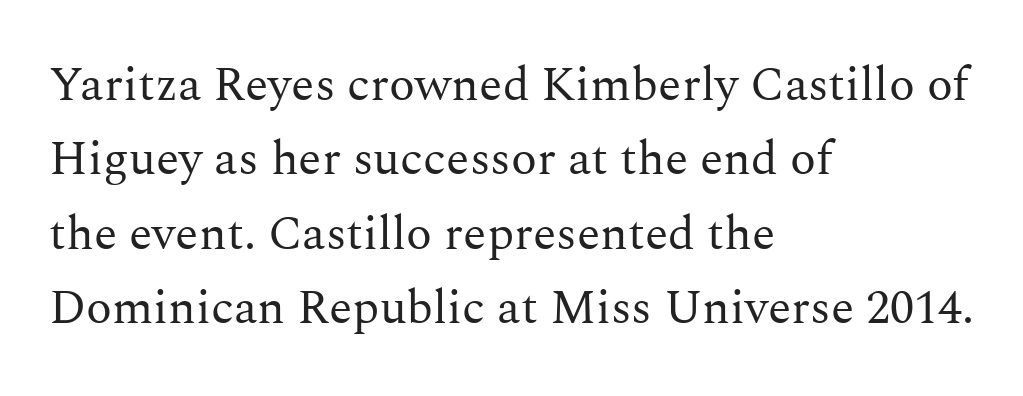
Q: Is the text bold? A: No.
Q: Is the text italic (slanted)? A: No, it is upright.
Q: Is the typeface a serif or a sans-serif typeface? A: Serif.
Q: Is the text underlined? A: No.
Q: How is the paragraph aligned? A: Left-aligned.
Q: Is the spacing between letters normal or unusually wide? A: Normal.
Q: Is the spacing between lines tight, normal or loose? A: Normal.
Q: Width (condensed, normal, or wide)? A: Normal.
Q: Stroke contrast? A: Medium.
Q: x-height? A: Medium.
Q: Monospaced? A: No.
